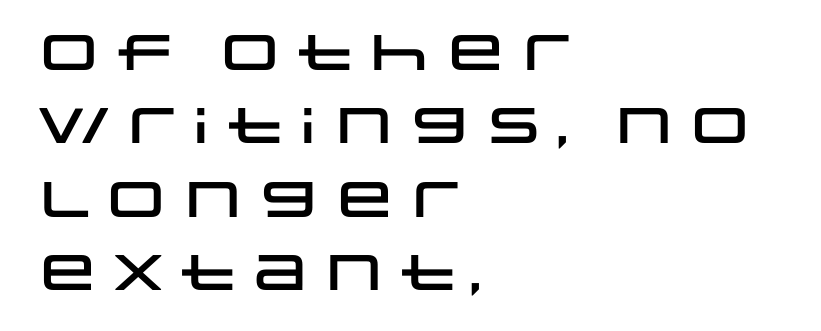
Q: Is the text italic (slanted)? A: No, it is upright.
Q: Is the typeface a serif or a sans-serif typeface? A: Sans-serif.
Q: Is the text underlined? A: No.
Q: How is the paragraph aligned? A: Left-aligned.
Q: Is the spacing between letters normal or unusually wide? A: Normal.
Q: Is the spacing between lines tight, normal or loose? A: Normal.
Q: Width (condensed, normal, or wide)? A: Wide.
Q: Stroke contrast? A: Low.
Q: x-height? A: Large.
Q: Monospaced? A: No.
